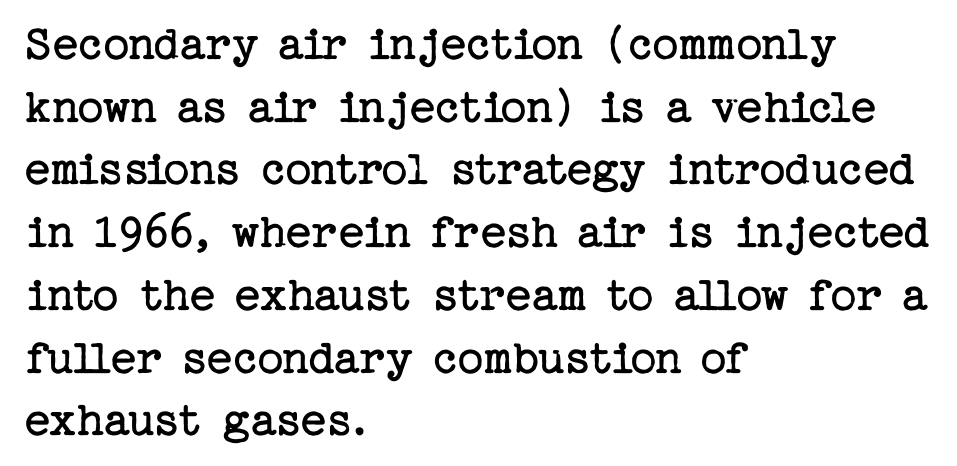
{"serif": "yes", "italic": "no", "bold": "no", "weight": "regular", "width": "normal", "stroke_contrast": "low", "x_height": "medium", "underline": "no", "align": "left", "line_spacing_ratio": 1.23, "letter_spacing": "normal", "letter_spacing_em": 0.0, "glyph_px": 51}
